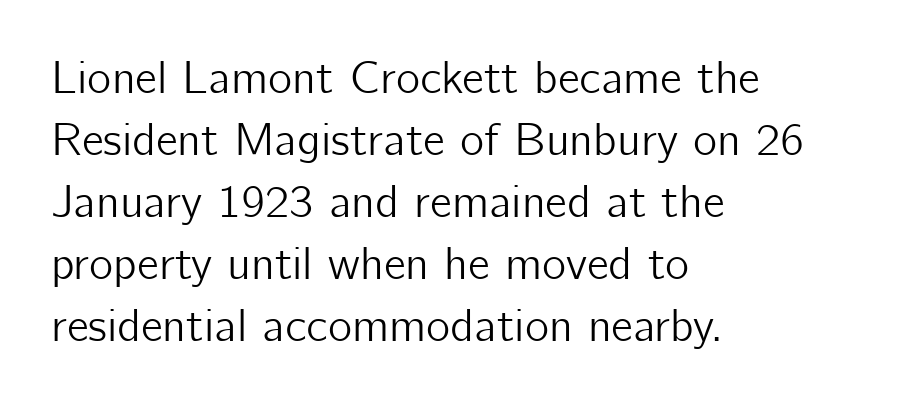
Q: Is the text italic (slanted)? A: No, it is upright.
Q: Is the typeface a serif or a sans-serif typeface? A: Sans-serif.
Q: Is the text underlined? A: No.
Q: How is the paragraph aligned? A: Left-aligned.
Q: Is the spacing between letters normal or unusually wide? A: Normal.
Q: Is the spacing between lines tight, normal or loose? A: Normal.
Q: Width (condensed, normal, or wide)? A: Normal.
Q: Stroke contrast? A: Low.
Q: x-height? A: Medium.
Q: Monospaced? A: No.
